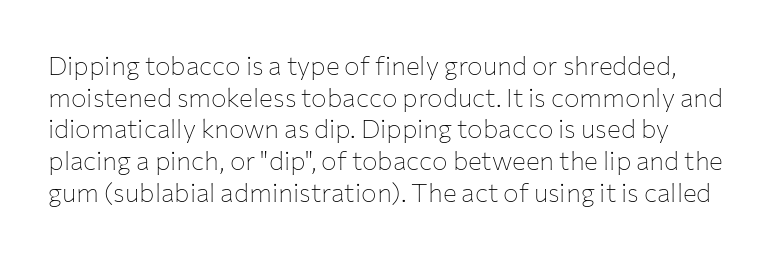
Q: Is the text bold? A: No.
Q: Is the text italic (slanted)? A: No, it is upright.
Q: Is the text underlined? A: No.
Q: Is the spacing between letters normal or unusually wide? A: Normal.
